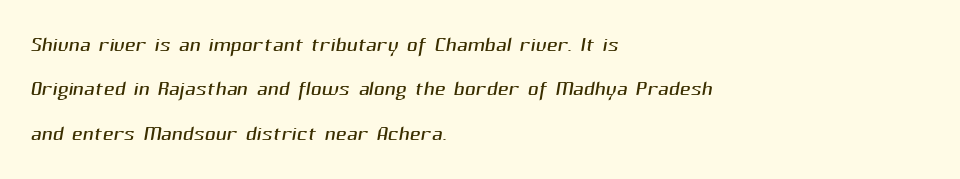
{"serif": "no", "bold": "no", "weight": "light", "width": "normal", "stroke_contrast": "medium", "x_height": "medium", "monospaced": "no", "underline": "no", "align": "left", "line_spacing": "normal", "line_spacing_ratio": 1.48, "letter_spacing": "normal", "letter_spacing_em": 0.0, "glyph_px": 30}
